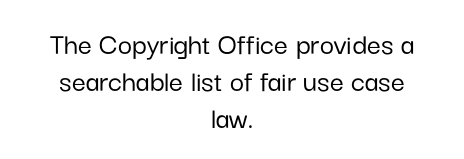
The image shows 31 px sans-serif type, upright; set centered, line spacing 1.19x, normal letter spacing, not underlined; low stroke contrast and a medium x-height.
